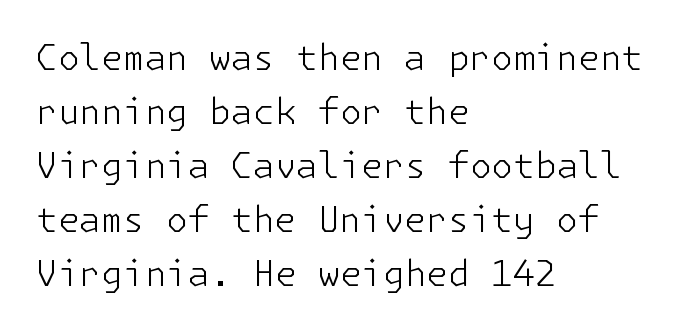
The image shows 35 px light sans-serif type, upright; set left-aligned, normal line spacing (1.54x), normal letter spacing, not underlined; low stroke contrast and a medium x-height.
